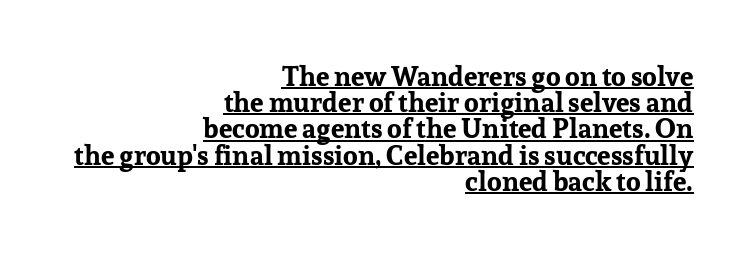
The image shows 27 px bold type, upright; set right-aligned, tight line spacing (0.97x), normal letter spacing, underlined.
